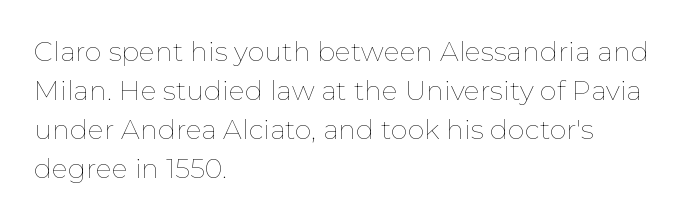
{"italic": "no", "bold": "no", "underline": "no", "align": "left", "line_spacing": "normal", "line_spacing_ratio": 1.45, "letter_spacing": "normal", "letter_spacing_em": 0.0, "glyph_px": 27}
